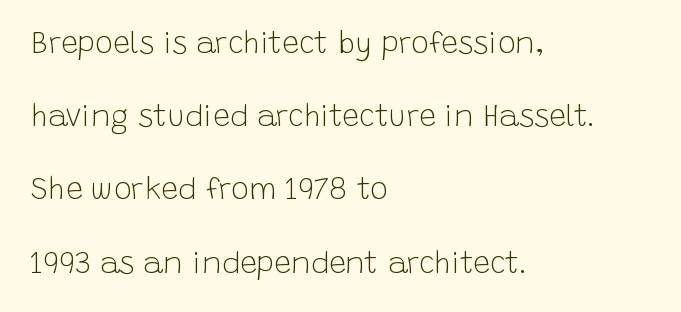
Left-aligned paragraph, ragged on the right. Weight: not bold — regular or lighter. You could call the tracking neutral — neither tight nor loose. Regarding serifs, this sample does without them. Is this a fixed-width face? No — the glyphs have proportional, varying widths. Descenders hang freely into open space.
